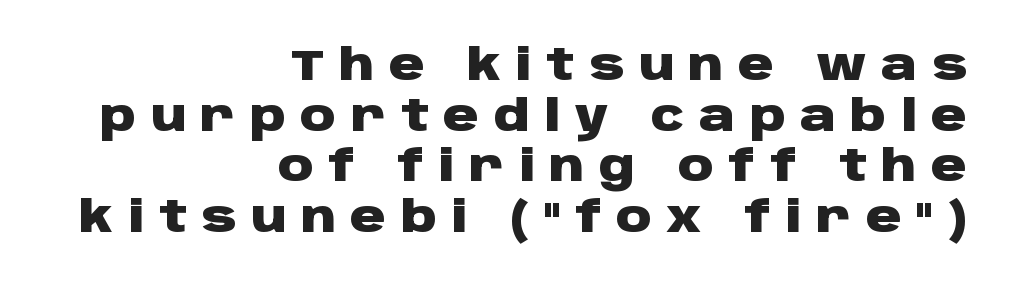
Q: Is the text bold? A: Yes.
Q: Is the text italic (slanted)? A: No, it is upright.
Q: Is the typeface a serif or a sans-serif typeface? A: Sans-serif.
Q: Is the text underlined? A: No.
Q: How is the paragraph aligned? A: Right-aligned.
Q: Is the spacing between letters normal or unusually wide? A: Unusually wide.
Q: Is the spacing between lines tight, normal or loose? A: Tight.
Q: Width (condensed, normal, or wide)? A: Wide.
Q: Stroke contrast? A: Low.
Q: x-height? A: Large.
Q: Monospaced? A: No.
